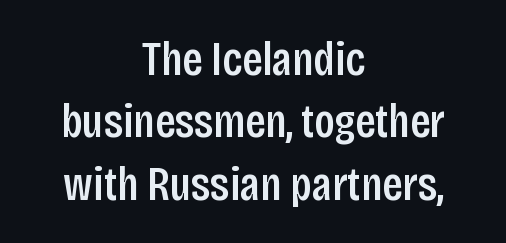
Q: Is the text italic (slanted)? A: No, it is upright.
Q: Is the typeface a serif or a sans-serif typeface? A: Sans-serif.
Q: Is the text underlined? A: No.
Q: How is the paragraph aligned? A: Centered.
Q: Is the spacing between letters normal or unusually wide? A: Normal.
Q: Is the spacing between lines tight, normal or loose? A: Normal.
Q: Width (condensed, normal, or wide)? A: Condensed.
Q: Stroke contrast? A: Low.
Q: x-height? A: Large.
Q: Monospaced? A: No.
